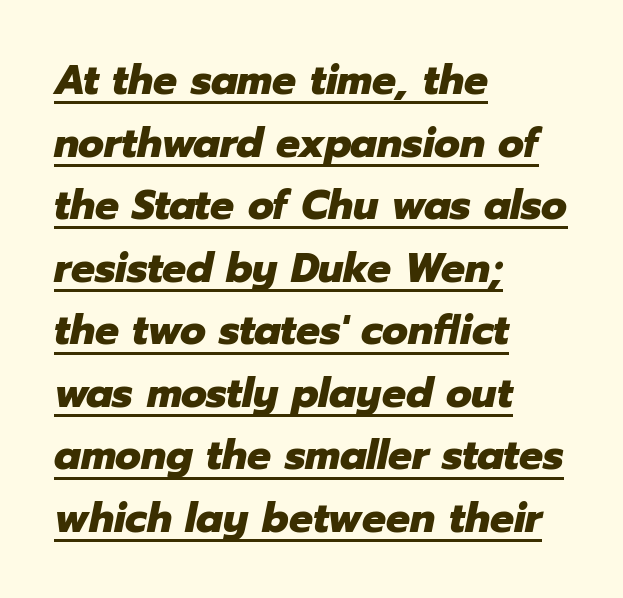
These lines are set flush left with a ragged right edge. These lines are rendered in a variable-pitch font. These lines were composed using italics. How are the letters spaced? Ordinarily, with no added tracking. Notice how descenders clear the ascenders below comfortably — that's standard leading.
